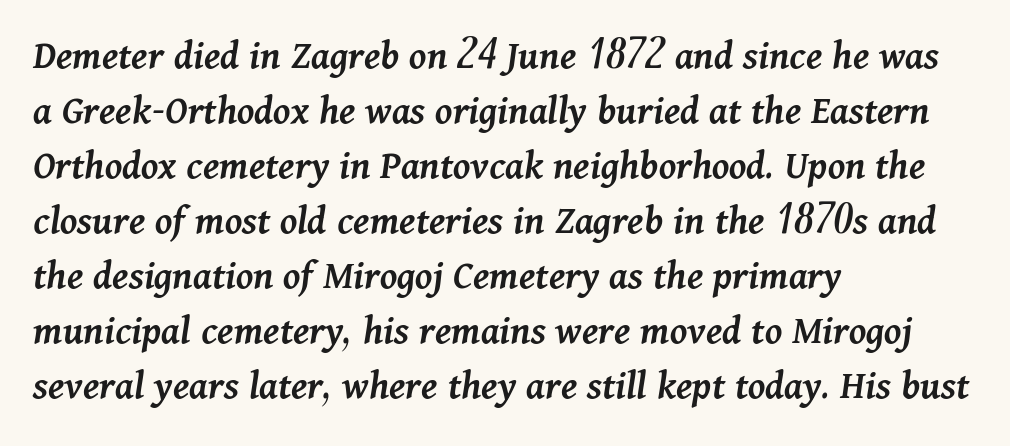
The image shows 42 px semibold type, italic (leaning right); set left-aligned, normal line spacing (1.31x), normal letter spacing, not underlined; medium stroke contrast and a medium x-height.
